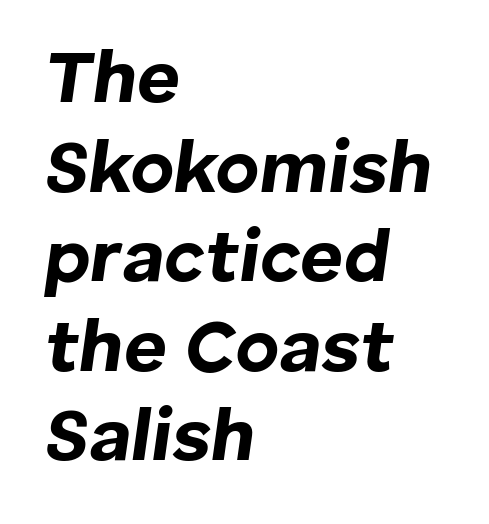
{"italic": "yes", "lean": "right", "slant_degrees": 8, "bold": "yes", "weight": "bold", "width": "normal", "stroke_contrast": "low", "x_height": "medium", "monospaced": "no", "underline": "no", "align": "left", "line_spacing_ratio": 1.21, "letter_spacing": "normal", "letter_spacing_em": 0.0, "glyph_px": 74}
